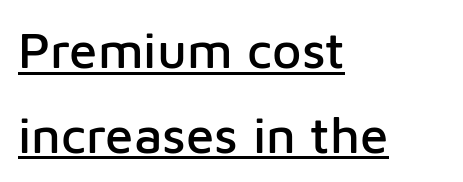
Q: Is the text italic (slanted)? A: No, it is upright.
Q: Is the typeface a serif or a sans-serif typeface? A: Sans-serif.
Q: Is the text underlined? A: Yes.
Q: How is the paragraph aligned? A: Left-aligned.
Q: Is the spacing between letters normal or unusually wide? A: Normal.
Q: Is the spacing between lines tight, normal or loose? A: Normal.
Q: Width (condensed, normal, or wide)? A: Normal.
Q: Stroke contrast? A: Low.
Q: x-height? A: Medium.
Q: Monospaced? A: No.
